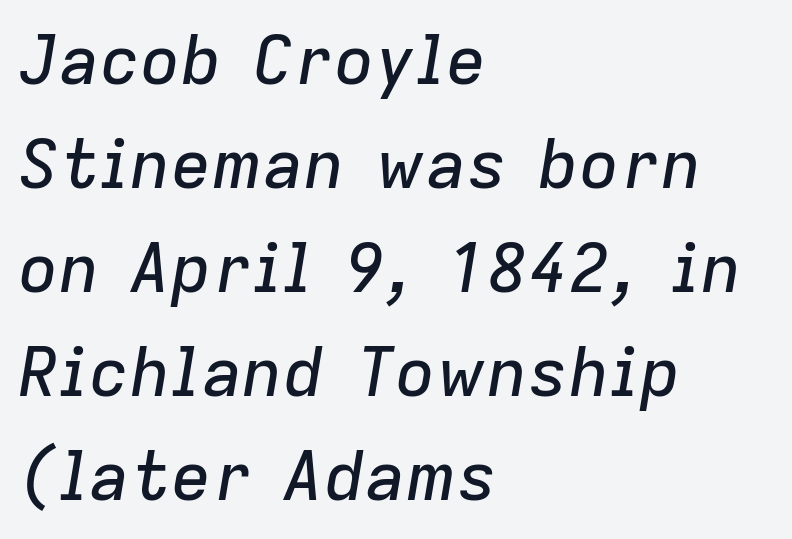
Layout note: lines flush left. These lines sit exactly where default settings would place them. The specimen reads as italic at a glance. Has an underline been added? It has not.
